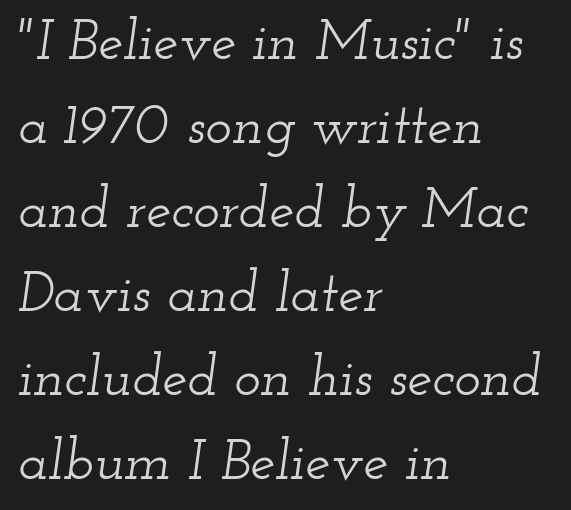
Q: Is the text italic (slanted)? A: Yes, it leans right by about 12 degrees.
Q: Is the typeface a serif or a sans-serif typeface? A: Serif.
Q: Is the text underlined? A: No.
Q: How is the paragraph aligned? A: Left-aligned.
Q: Is the spacing between letters normal or unusually wide? A: Normal.
Q: Is the spacing between lines tight, normal or loose? A: Normal.
Q: Width (condensed, normal, or wide)? A: Wide.
Q: Stroke contrast? A: Low.
Q: x-height? A: Small.
Q: Monospaced? A: No.
